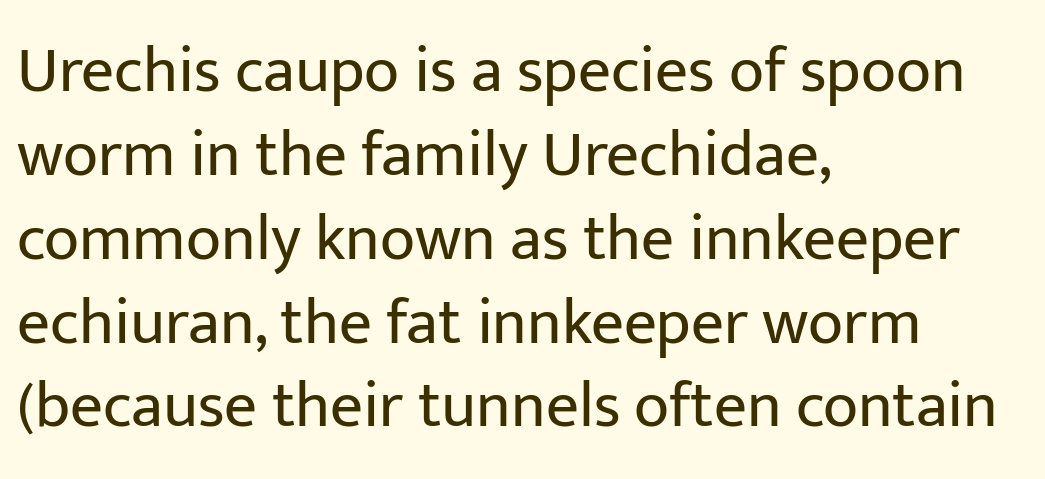
The image shows 65 px regular-weight sans-serif type, upright; set left-aligned, normal line spacing (1.29x), normal letter spacing, not underlined; low stroke contrast and a medium x-height.
